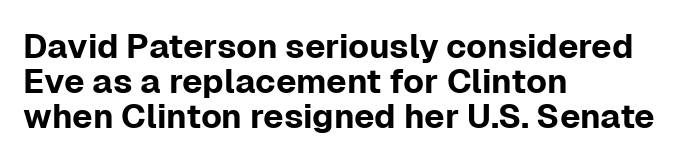
The image shows 34 px sans-serif type, upright; set left-aligned, tight line spacing (1.03x), normal letter spacing, not underlined; low stroke contrast and a medium x-height.
